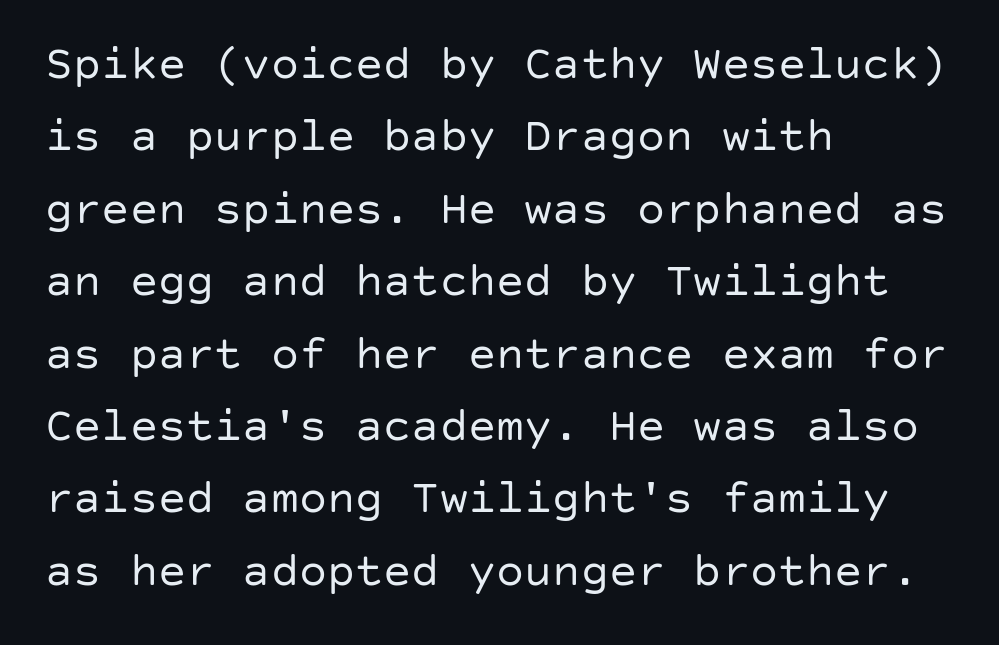
Q: Is the text bold? A: No.
Q: Is the text italic (slanted)? A: No, it is upright.
Q: Is the typeface a serif or a sans-serif typeface? A: Sans-serif.
Q: Is the text underlined? A: No.
Q: How is the paragraph aligned? A: Left-aligned.
Q: Is the spacing between letters normal or unusually wide? A: Normal.
Q: Is the spacing between lines tight, normal or loose? A: Normal.
Q: Width (condensed, normal, or wide)? A: Normal.
Q: Stroke contrast? A: Low.
Q: x-height? A: Large.
